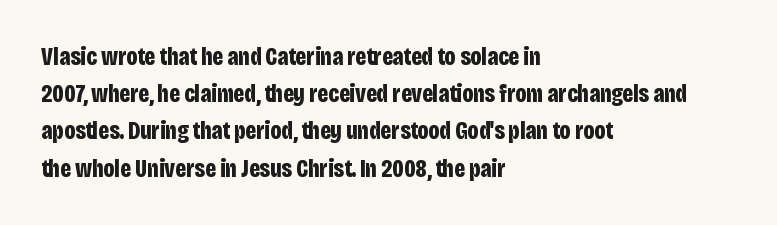
{"italic": "no", "bold": "yes", "underline": "no", "align": "left", "line_spacing": "normal", "line_spacing_ratio": 1.49, "letter_spacing": "normal", "letter_spacing_em": 0.0, "glyph_px": 25}
